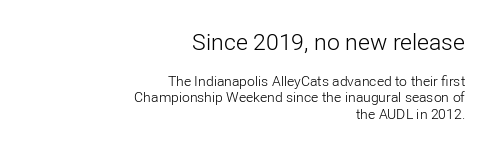
Q: Is the text bold? A: No.
Q: Is the text italic (slanted)? A: No, it is upright.
Q: Is the text underlined? A: No.
Q: How is the paragraph aligned? A: Right-aligned.
Q: Is the spacing between letters normal or unusually wide? A: Normal.
Q: Which block of text is set in a larger size, the first (top) or the second (bottom)? A: The first (top) one.
